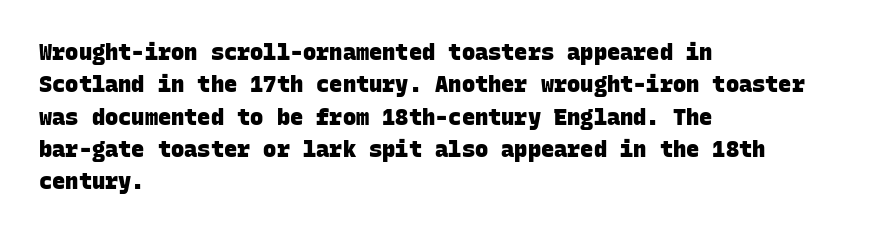
{"bold": "yes", "underline": "no", "align": "left", "line_spacing": "normal", "line_spacing_ratio": 1.47, "letter_spacing": "normal", "letter_spacing_em": 0.0, "glyph_px": 22}
